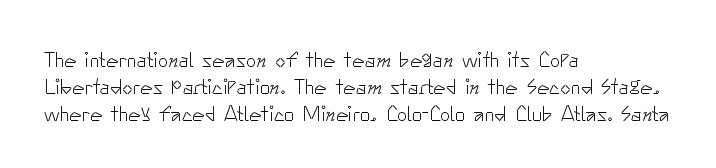
Q: Is the text bold? A: No.
Q: Is the text italic (slanted)? A: No, it is upright.
Q: Is the text underlined? A: No.
Q: How is the paragraph aligned? A: Left-aligned.
Q: Is the spacing between letters normal or unusually wide? A: Normal.
Q: Is the spacing between lines tight, normal or loose? A: Normal.
